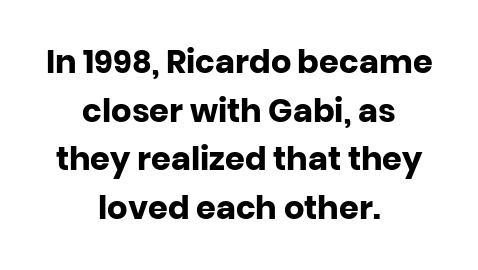
The characters look thick and weighty, a clear bold. Whoever set this chose a conventional vertical rhythm. The letters advance in unequal steps, a hallmark of proportional type. Check the space under the baseline: it is left empty. This is the regular roman posture of the typeface. The letters carry no serifs — their stems end cleanly without finishing strokes.
